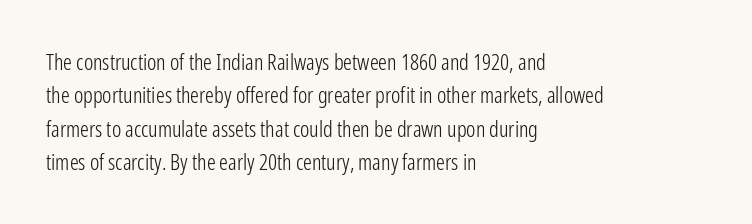
{"italic": "no", "bold": "no", "underline": "no", "align": "left", "line_spacing": "normal", "line_spacing_ratio": 1.52, "letter_spacing": "normal", "letter_spacing_em": 0.0, "glyph_px": 22}
